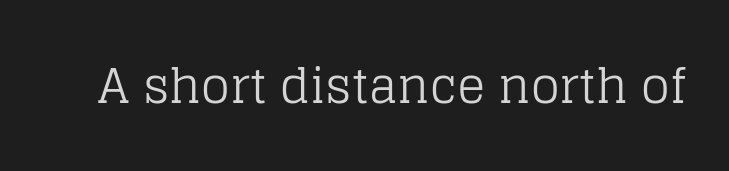
The image shows 47 px regular-weight serif type, upright; set normal letter spacing, not underlined; low stroke contrast and a large x-height.
